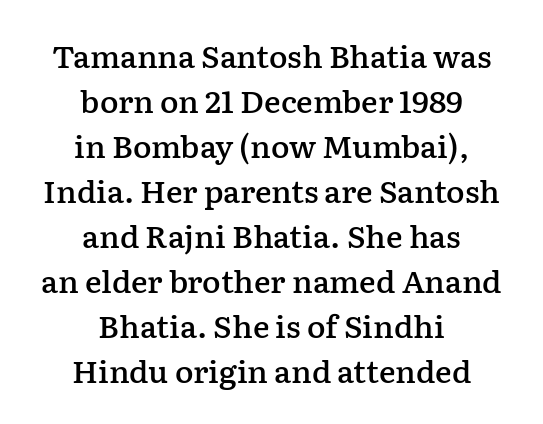
The image shows 31 px semibold serif type, upright; set centered, normal line spacing (1.45x), normal letter spacing, not underlined; low stroke contrast and a medium x-height.
